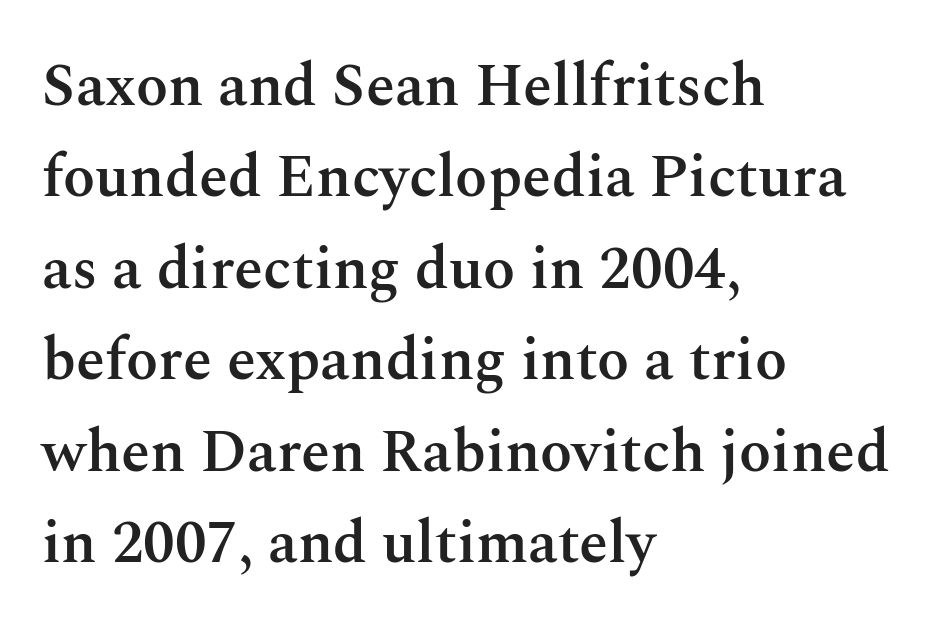
Q: Is the text bold? A: Semi-bold.
Q: Is the text italic (slanted)? A: No, it is upright.
Q: Is the typeface a serif or a sans-serif typeface? A: Serif.
Q: Is the text underlined? A: No.
Q: How is the paragraph aligned? A: Left-aligned.
Q: Is the spacing between letters normal or unusually wide? A: Normal.
Q: Is the spacing between lines tight, normal or loose? A: Normal.
Q: Width (condensed, normal, or wide)? A: Normal.
Q: Stroke contrast? A: Medium.
Q: x-height? A: Medium.
Q: Monospaced? A: No.
